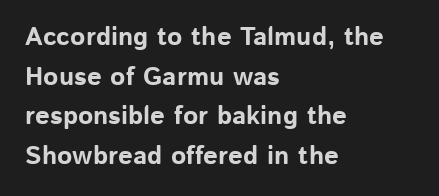
Line spacing here is normal. Words float on clear page, feet unadorned. Each glyph is drawn with heavy, bold strokes. There is no visible air inserted between adjacent glyphs. These lines are set flush left with a ragged right edge. This is roman type, the default non-slanted kind.
